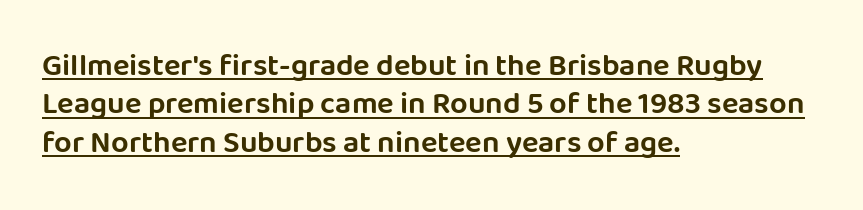
Is there any slant? The stems are plumb. Descenders here cross a horizontal rule under the line. Is the block centered? No — it sits flush against the left margin. These lines are rendered in a variable-pitch font. Compared with typical body copy, the letter spacing here is the same.
